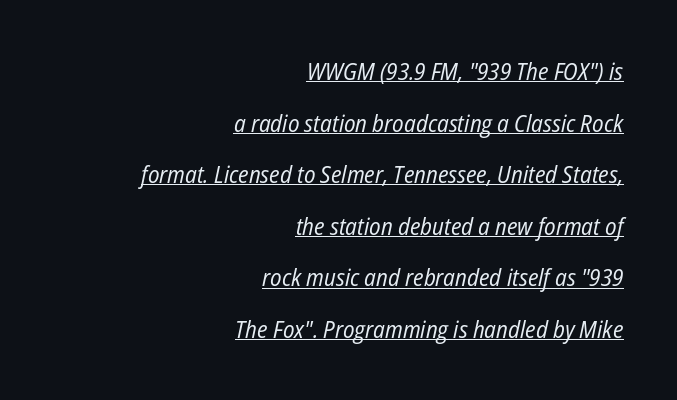
{"italic": "yes", "lean": "right", "slant_degrees": 12, "bold": "no", "underline": "yes", "align": "right", "line_spacing": "loose", "line_spacing_ratio": 2.15, "letter_spacing": "normal", "letter_spacing_em": 0.0, "glyph_px": 24}
